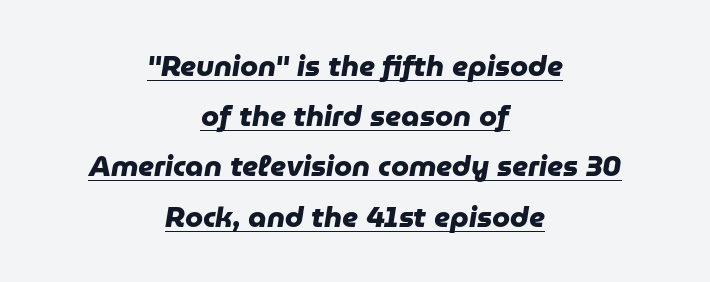
The rendering uses natural spacing where letterforms have individual widths. Look at the tracking — it's just the regular setting, nothing added. Students, observe the line beneath the letters — that is underlining. The text block is weighted toward neither margin, spreading evenly from the middle. Nope, no serifs anywhere on these letters.
